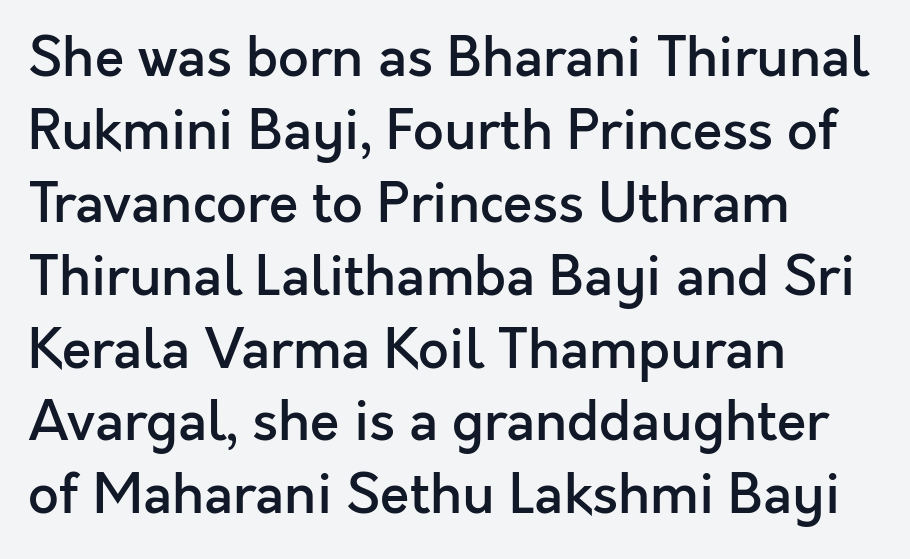
Q: Is the text bold? A: Semi-bold.
Q: Is the text italic (slanted)? A: No, it is upright.
Q: Is the typeface a serif or a sans-serif typeface? A: Sans-serif.
Q: Is the text underlined? A: No.
Q: How is the paragraph aligned? A: Left-aligned.
Q: Is the spacing between letters normal or unusually wide? A: Normal.
Q: Is the spacing between lines tight, normal or loose? A: Normal.
Q: Width (condensed, normal, or wide)? A: Normal.
Q: x-height? A: Medium.
Q: Monospaced? A: No.
